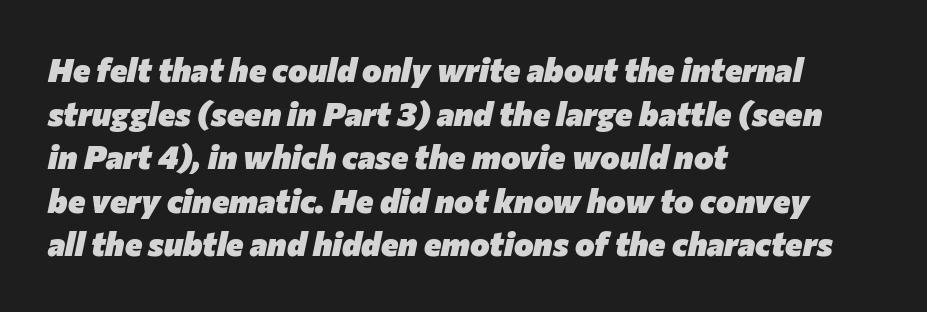
{"italic": "yes", "lean": "right", "slant_degrees": 12, "bold": "yes", "weight": "heavy", "width": "normal", "stroke_contrast": "low", "x_height": "medium", "monospaced": "no", "underline": "no", "align": "left", "line_spacing": "normal", "line_spacing_ratio": 1.32, "letter_spacing": "normal", "letter_spacing_em": 0.0, "glyph_px": 33}
